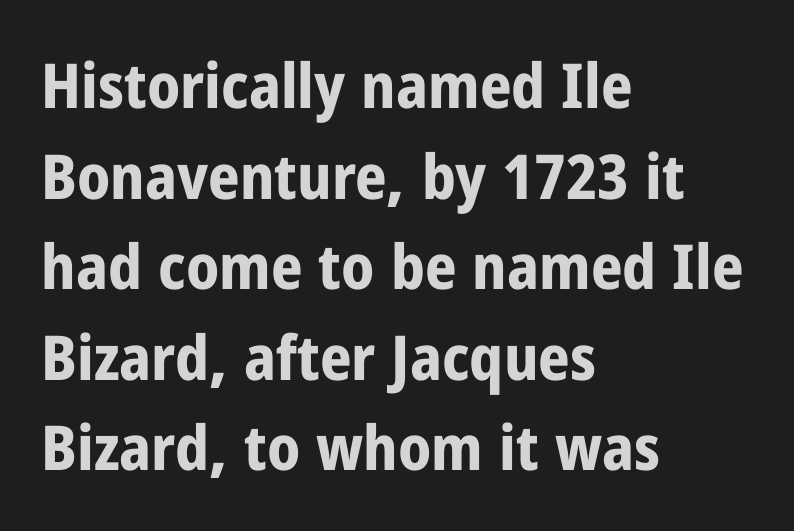
Caption: standard tracking, unaltered. Notice how the stems are strictly vertical — no italics here. Quick note: underline off. These lines are set flush left with a ragged right edge. This sample keeps an unexceptional amount of space between lines. The face used here has the dense, thick strokes of a bold.
